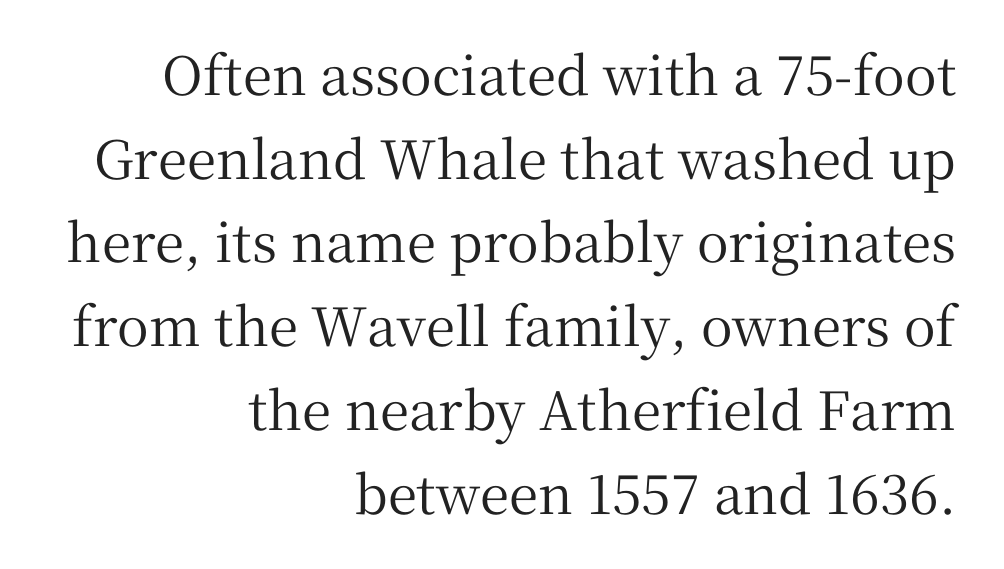
Quick note: underline off. Do the characters align in a grid? No, the font is proportional. Teacher's note: observe the even right margin — that is flush-right alignment. Small tapered or slab feet sit at the stroke ends, so this counts as serif. Compared with typical body copy, the letter spacing here is the same. The designer left line spacing at the default.
